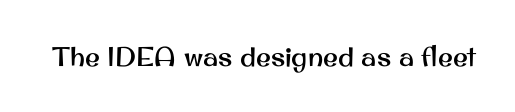
This rendering leaves character spacing at its baseline value. Has an underline been added? It has not. No italicization has been applied; the sample stays upright.
